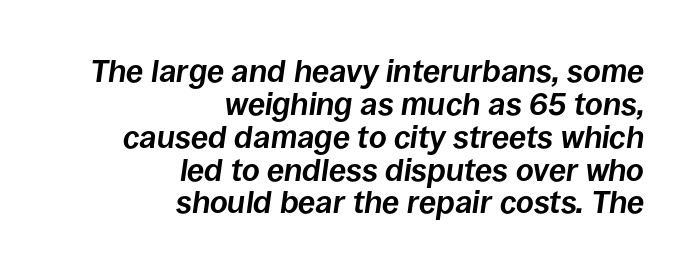
Check under the words: just untouched page. Do the characters align in a grid? No, the font is proportional. Quick note: interline space is minimal. Designer's note — italics engaged.
